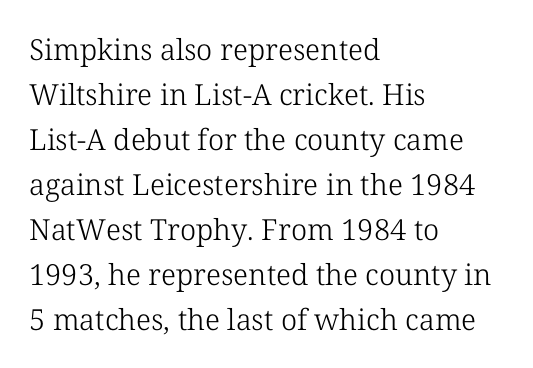
{"serif": "yes", "italic": "no", "bold": "no", "weight": "light", "width": "normal", "stroke_contrast": "low", "x_height": "medium", "monospaced": "no", "underline": "no", "align": "left", "line_spacing": "normal", "line_spacing_ratio": 1.55, "letter_spacing": "normal", "letter_spacing_em": 0.0, "glyph_px": 29}
